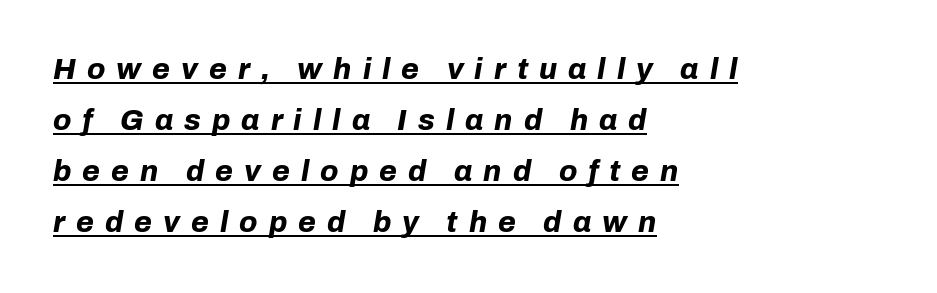
The image shows 29 px bold type, italic (leaning right); set left-aligned, line spacing 1.76x, unusually wide letter spacing (+0.38 em), underlined; low stroke contrast and a medium x-height.
